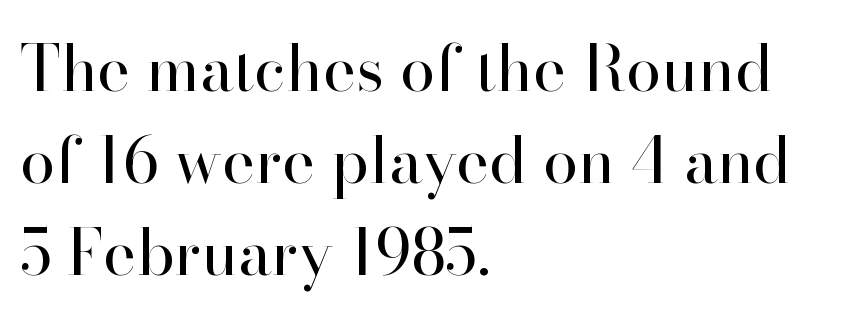
These lines keep a tight, regular rhythm from letter to letter. The space directly below the letters is spotless. Do the letters lean? They stand straight. The letters look calm and open, with moderate or lighter stems.
